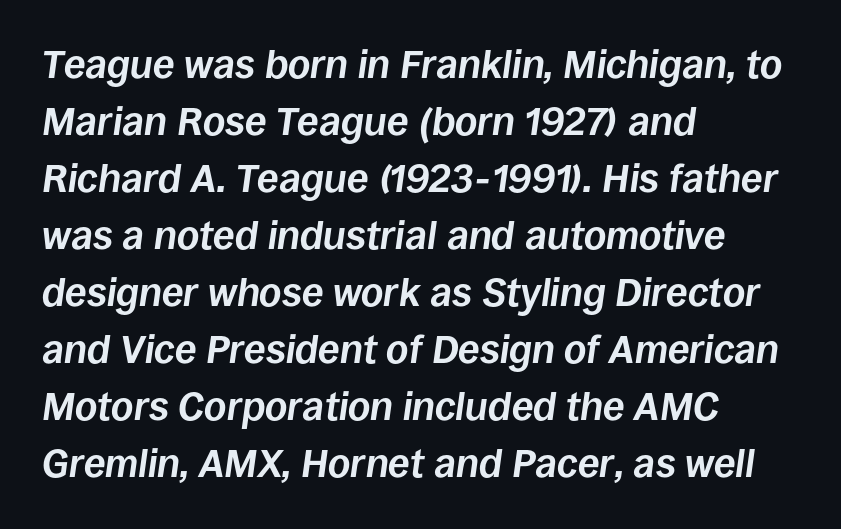
Q: Is the text bold? A: Yes.
Q: Is the text italic (slanted)? A: Yes, it leans right by about 8 degrees.
Q: Is the text underlined? A: No.
Q: How is the paragraph aligned? A: Left-aligned.
Q: Is the spacing between letters normal or unusually wide? A: Normal.
Q: Is the spacing between lines tight, normal or loose? A: Normal.
Q: Width (condensed, normal, or wide)? A: Normal.
Q: Stroke contrast? A: Low.
Q: x-height? A: Large.
Q: Monospaced? A: No.
